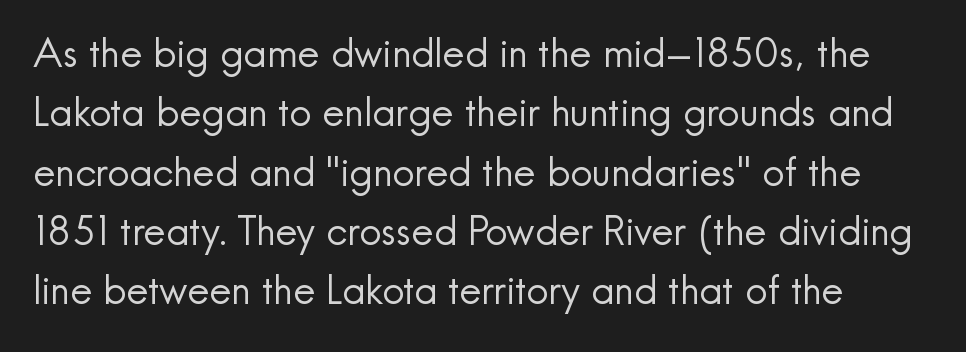
The image shows 39 px regular-weight sans-serif type, upright; set normal line spacing (1.52x), normal letter spacing, not underlined; a small x-height.
